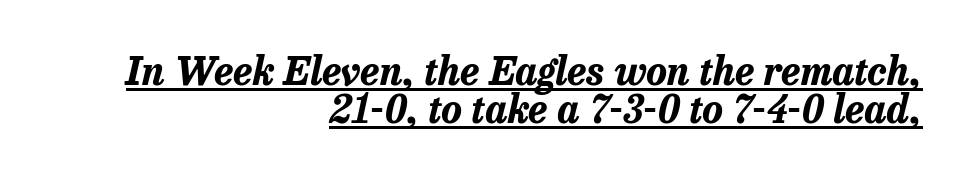
Italic: yes, the glyphs are oblique. The passage is arranged like a letterhead date or caption credit — flush right. Each word holds together tightly as a unit, with standard inter-letter gaps. Weight: bold. Check the space under the baseline: a stroke is drawn there. Rows of type sit shoulder to shoulder in the vertical direction.
